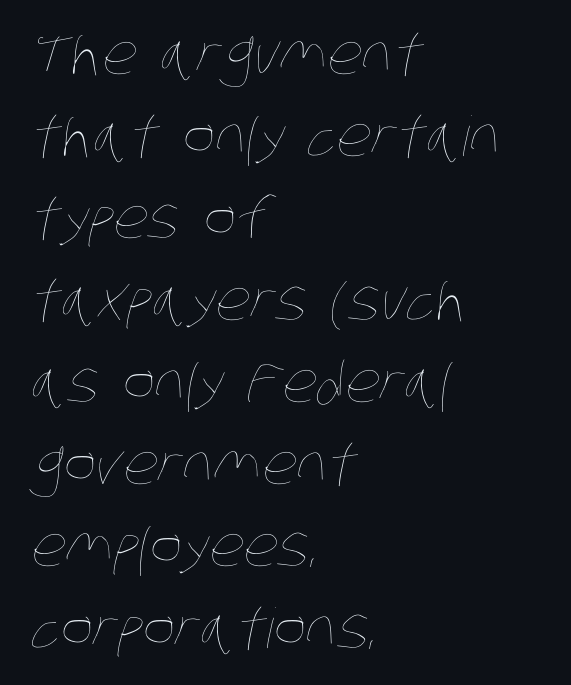
The image shows 55 px thin, condensed type; set left-aligned, normal line spacing (1.49x), normal letter spacing, not underlined; low stroke contrast and a large x-height.
